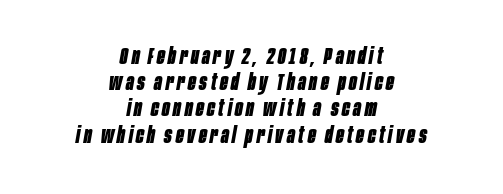
{"italic": "yes", "lean": "right", "slant_degrees": 10, "bold": "yes", "underline": "no", "align": "center", "line_spacing": "tight", "line_spacing_ratio": 1.14, "glyph_px": 23}
